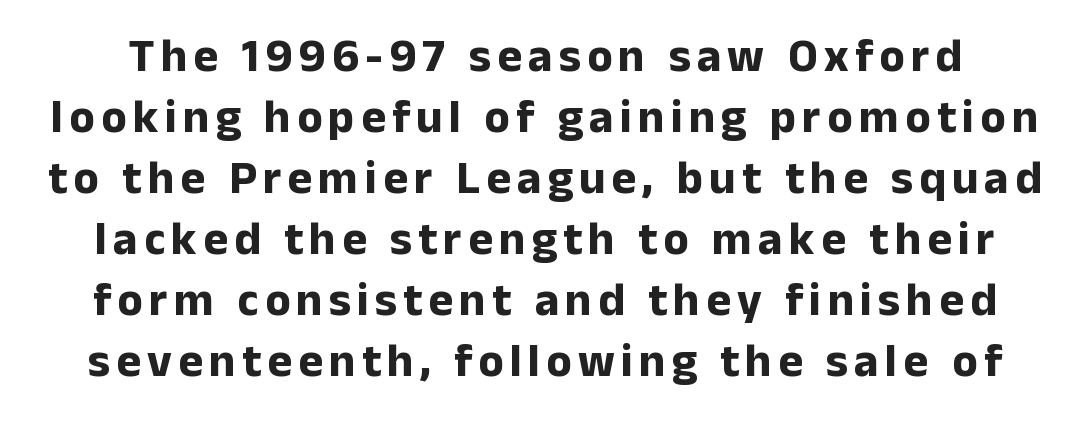
Q: Is the text bold? A: Yes.
Q: Is the text italic (slanted)? A: No, it is upright.
Q: Is the typeface a serif or a sans-serif typeface? A: Sans-serif.
Q: Is the text underlined? A: No.
Q: Is the spacing between lines tight, normal or loose? A: Normal.
Q: Width (condensed, normal, or wide)? A: Normal.
Q: Stroke contrast? A: Low.
Q: x-height? A: Medium.
Q: Monospaced? A: No.
